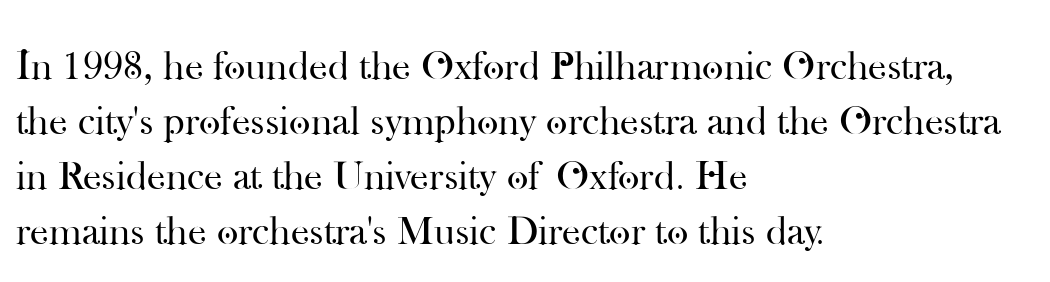
{"serif": "yes", "italic": "no", "bold": "no", "weight": "regular", "width": "normal", "stroke_contrast": "high", "x_height": "small", "monospaced": "no", "underline": "no", "align": "left", "line_spacing": "normal", "line_spacing_ratio": 1.34, "letter_spacing": "normal", "letter_spacing_em": 0.0, "glyph_px": 41}
